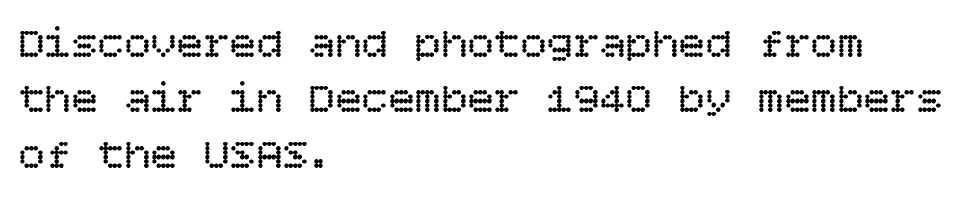
Q: Is the text bold? A: No.
Q: Is the text italic (slanted)? A: No, it is upright.
Q: Is the text underlined? A: No.
Q: How is the paragraph aligned? A: Left-aligned.
Q: Is the spacing between letters normal or unusually wide? A: Normal.
Q: Is the spacing between lines tight, normal or loose? A: Normal.
Q: Width (condensed, normal, or wide)? A: Normal.
Q: Stroke contrast? A: Low.
Q: x-height? A: Large.
